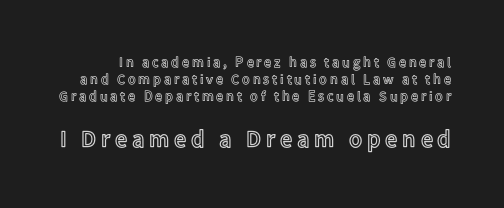
Q: Is the text italic (slanted)? A: No, it is upright.
Q: Is the text underlined? A: No.
Q: Is the spacing between letters normal or unusually wide? A: Unusually wide.
Q: Which block of text is set in a larger size, the first (top) or the second (bottom)? A: The second (bottom) one.
